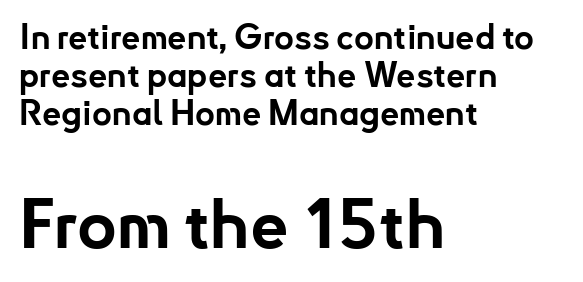
The image shows 68 px bold sans-serif type, upright; set left-aligned, tight line spacing (1.12x), normal letter spacing, not underlined; the second (bottom) block is 2.0x larger; low stroke contrast and a small x-height.
